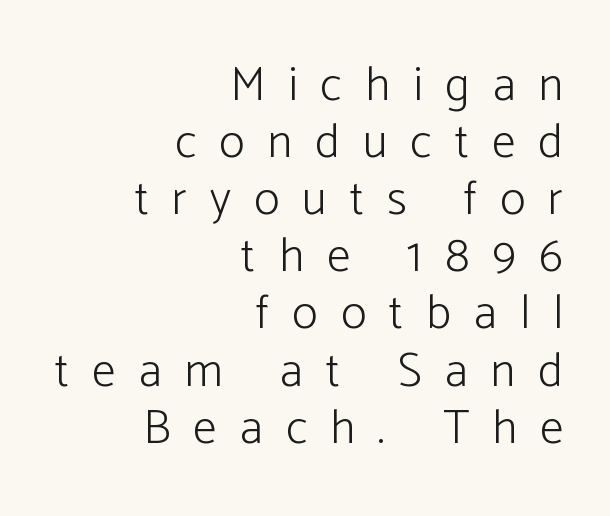
These lines were composed using upright roman letters. The font family rendered here belongs to the sans-serif group. Typeset ragged left — the right edge is the straight one. Here the designer chose a conventional face with non-uniform glyph widths. Unmarked baselines from the first word to the last.
